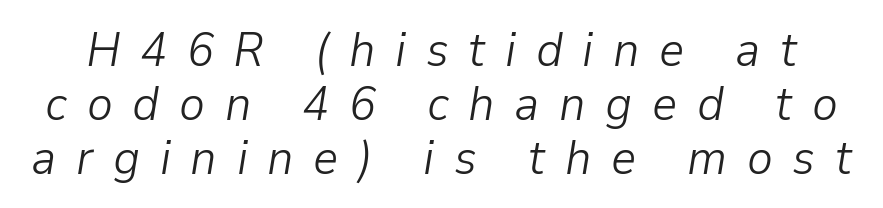
Q: Is the text bold? A: No.
Q: Is the text italic (slanted)? A: Yes, it leans right by about 9 degrees.
Q: Is the text underlined? A: No.
Q: Is the spacing between letters normal or unusually wide? A: Unusually wide.
Q: Is the spacing between lines tight, normal or loose? A: Tight.
Q: Width (condensed, normal, or wide)? A: Normal.
Q: Stroke contrast? A: Low.
Q: x-height? A: Medium.
Q: Monospaced? A: No.
